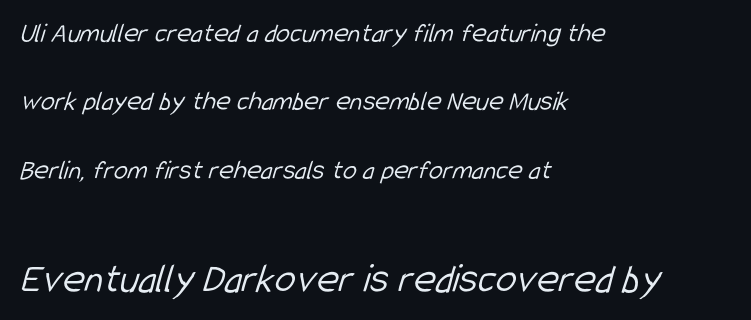
The image shows 42 px light, condensed sans-serif type; set left-aligned, loose line spacing (2.44x), normal letter spacing, not underlined; the second (bottom) block is 1.5x larger; low stroke contrast and a medium x-height.
